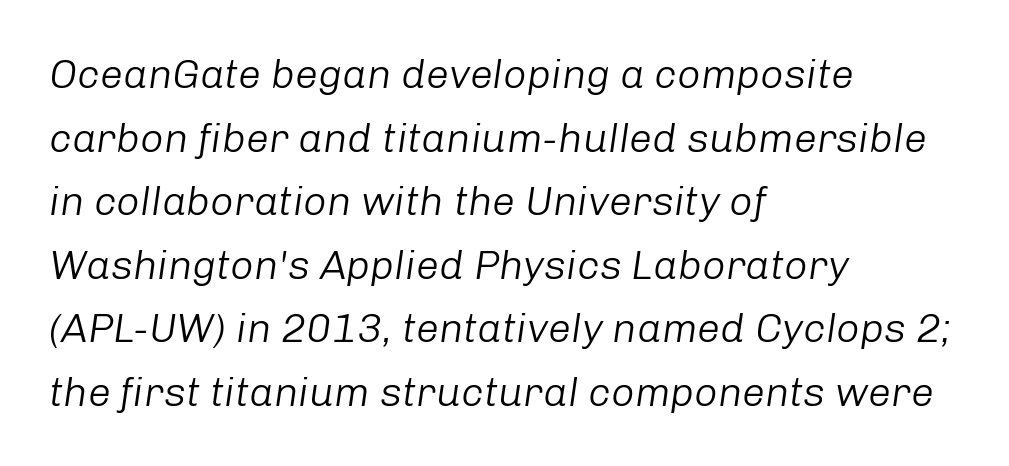
Q: Is the text bold? A: No.
Q: Is the text italic (slanted)? A: Yes, it leans right by about 8 degrees.
Q: Is the text underlined? A: No.
Q: How is the paragraph aligned? A: Left-aligned.
Q: Is the spacing between letters normal or unusually wide? A: Normal.
Q: Is the spacing between lines tight, normal or loose? A: Normal.
Q: Width (condensed, normal, or wide)? A: Normal.
Q: Stroke contrast? A: Low.
Q: x-height? A: Medium.
Q: Monospaced? A: No.
